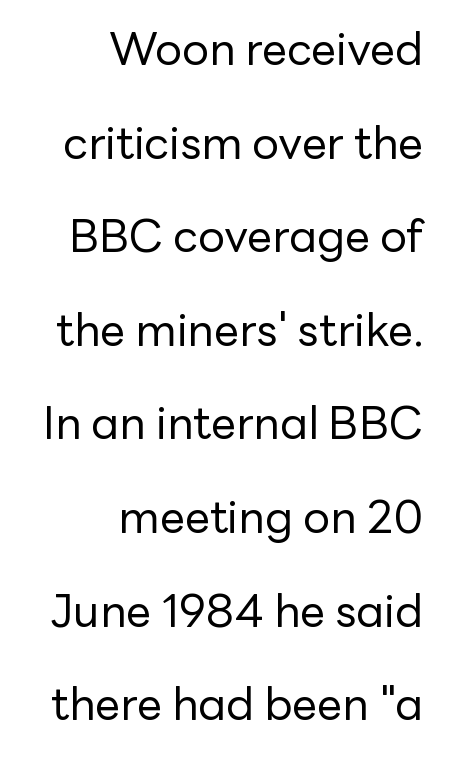
The face used here is proportionally spaced, like ordinary book or web type. Short and long lines alike share a common ending point at right. Line spacing here is loose. Each letter's strokes conclude bluntly, with no projecting serifs. Each stroke keeps to a modest, everyday thickness or less.
